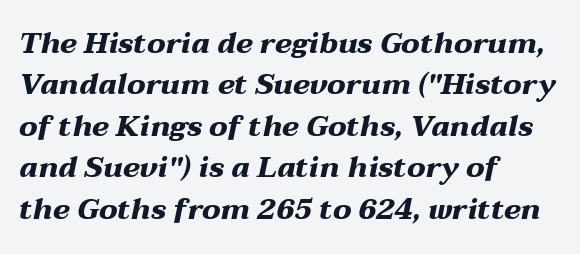
These lines carry a lot of weight — the face is fully bold. The tracking reads as untouched default to a designer's eye. The paragraph has a hard left edge and a soft right edge. Leading: standard.
